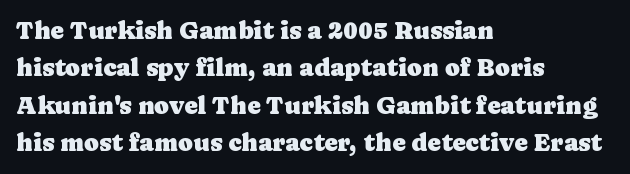
The image shows 25 px text type, upright; set left-aligned, normal line spacing (1.5x), normal letter spacing, not underlined.
